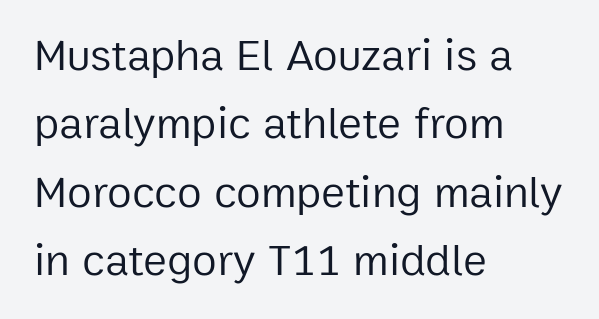
{"serif": "no", "italic": "no", "bold": "no", "weight": "regular", "width": "normal", "stroke_contrast": "low", "x_height": "medium", "monospaced": "no", "underline": "no", "align": "left", "line_spacing": "normal", "line_spacing_ratio": 1.52, "letter_spacing": "normal", "letter_spacing_em": 0.0, "glyph_px": 45}
